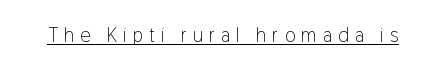
{"italic": "no", "bold": "no", "underline": "yes", "letter_spacing": "wide", "letter_spacing_em": 0.3, "glyph_px": 20}
